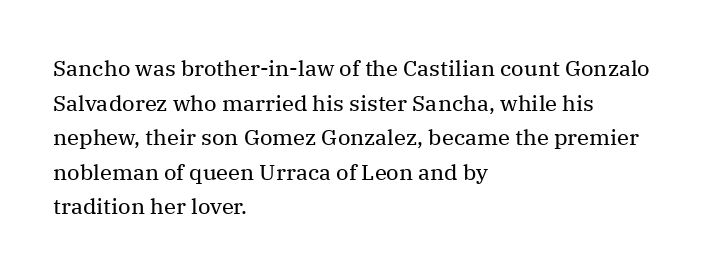
Which margin do the lines hug? The left one — the right edge is uneven. This is roman type, the default non-slanted kind. Summary of vertical rhythm: regular, with standard interline spacing. These glyphs show unthickened strokes, regular width or finer. The rendering keeps characters at their native spacing. The gap between lines stays unmarked.
